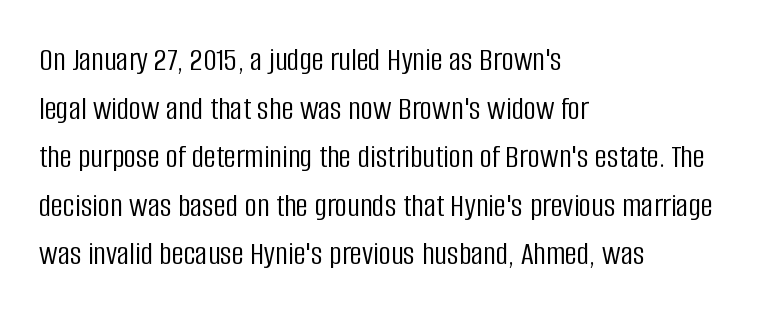
Q: Is the text bold? A: No.
Q: Is the text italic (slanted)? A: No, it is upright.
Q: Is the typeface a serif or a sans-serif typeface? A: Sans-serif.
Q: Is the text underlined? A: No.
Q: How is the paragraph aligned? A: Left-aligned.
Q: Is the spacing between letters normal or unusually wide? A: Normal.
Q: Is the spacing between lines tight, normal or loose? A: Normal.
Q: Width (condensed, normal, or wide)? A: Condensed.
Q: Stroke contrast? A: Low.
Q: x-height? A: Large.
Q: Monospaced? A: No.
